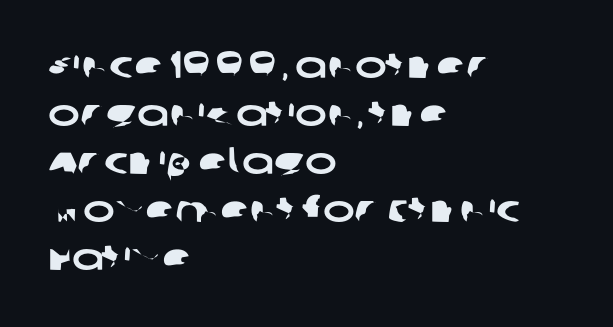
The image shows 38 px wide sans-serif type; set left-aligned, normal line spacing (1.26x), normal letter spacing, not underlined; low stroke contrast and a large x-height.
